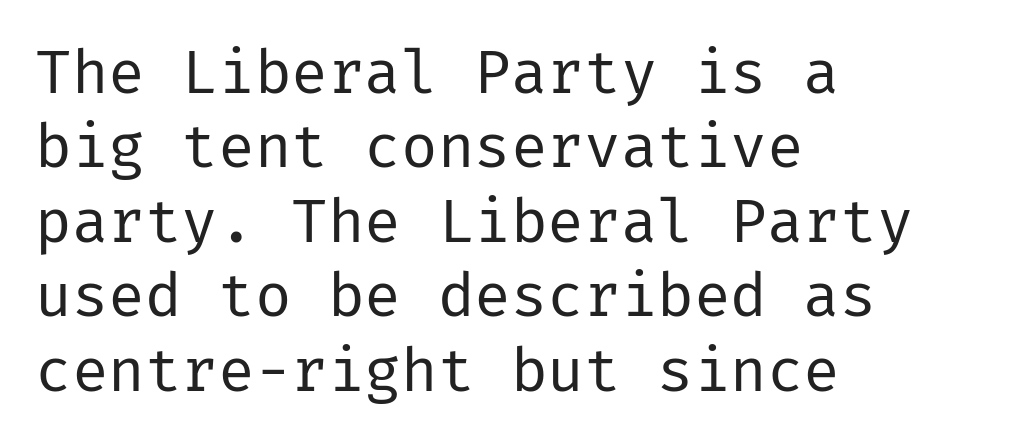
Q: Is the text bold? A: No.
Q: Is the text italic (slanted)? A: No, it is upright.
Q: Is the typeface a serif or a sans-serif typeface? A: Sans-serif.
Q: Is the text underlined? A: No.
Q: How is the paragraph aligned? A: Left-aligned.
Q: Is the spacing between letters normal or unusually wide? A: Normal.
Q: Width (condensed, normal, or wide)? A: Normal.
Q: Stroke contrast? A: Low.
Q: x-height? A: Medium.
